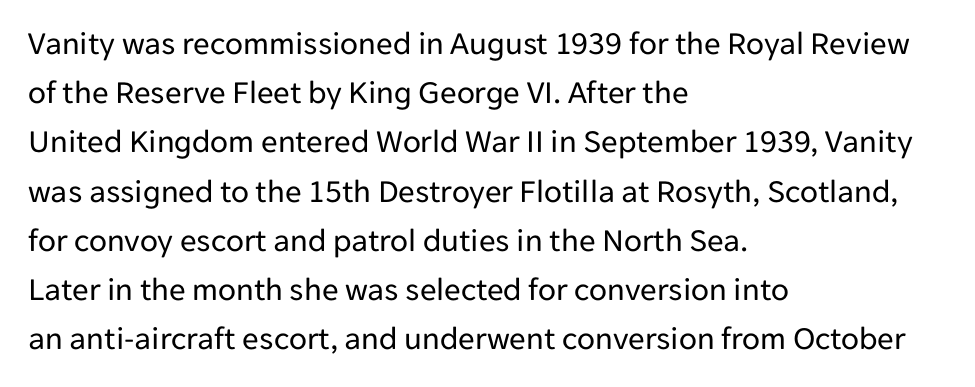
Q: Is the text bold? A: No.
Q: Is the text italic (slanted)? A: No, it is upright.
Q: Is the typeface a serif or a sans-serif typeface? A: Sans-serif.
Q: Is the text underlined? A: No.
Q: How is the paragraph aligned? A: Left-aligned.
Q: Is the spacing between letters normal or unusually wide? A: Normal.
Q: Is the spacing between lines tight, normal or loose? A: Normal.
Q: Width (condensed, normal, or wide)? A: Normal.
Q: Stroke contrast? A: Low.
Q: x-height? A: Medium.
Q: Monospaced? A: No.
